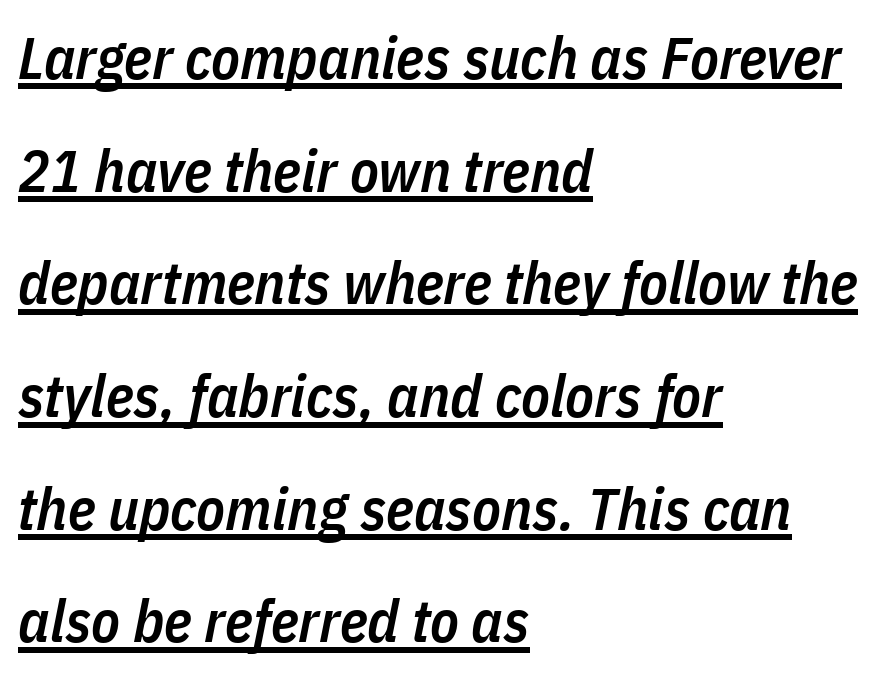
The image shows 59 px semibold, condensed type, italic (leaning right); set left-aligned, loose line spacing (1.91x), normal letter spacing, underlined; low stroke contrast and a medium x-height.
